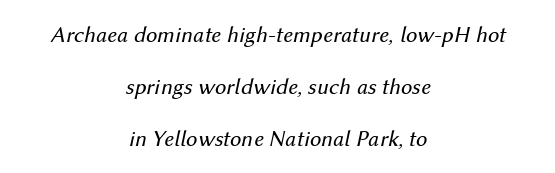
Q: Is the text bold? A: No.
Q: Is the text italic (slanted)? A: Yes, it leans right by about 12 degrees.
Q: Is the text underlined? A: No.
Q: How is the paragraph aligned? A: Centered.
Q: Is the spacing between letters normal or unusually wide? A: Normal.
Q: Is the spacing between lines tight, normal or loose? A: Loose.
